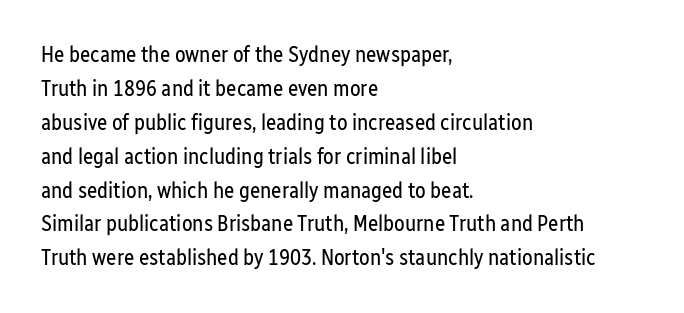
The image shows 22 px text type, upright; set left-aligned, normal line spacing (1.54x), normal letter spacing, not underlined.
